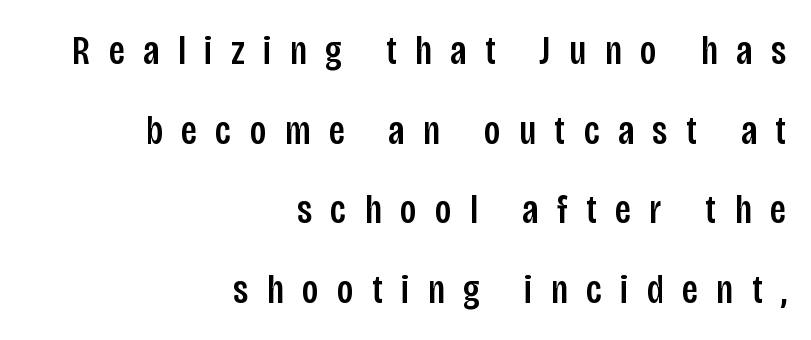
The image shows 41 px condensed sans-serif type, upright; set right-aligned, loose line spacing (1.94x), unusually wide letter spacing (+0.45 em), not underlined; low stroke contrast and a large x-height.
